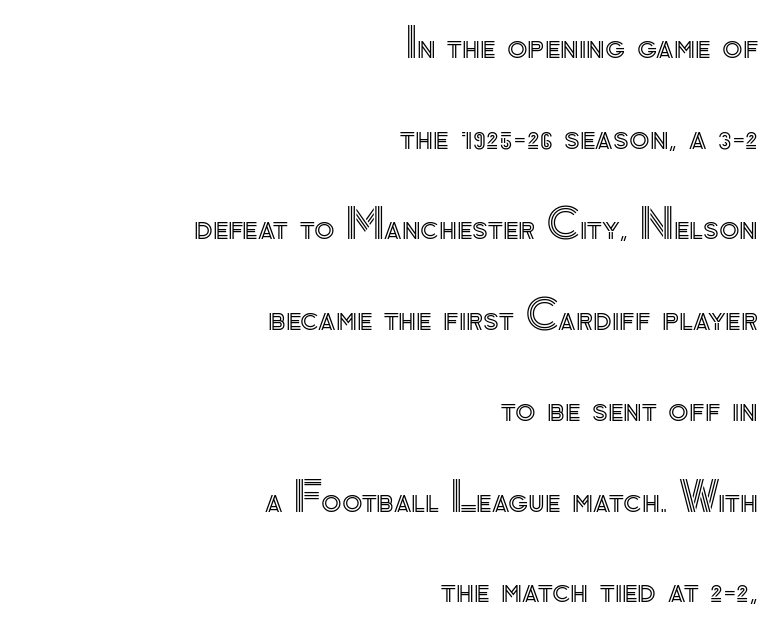
Q: Is the text italic (slanted)? A: No, it is upright.
Q: Is the text underlined? A: No.
Q: How is the paragraph aligned? A: Right-aligned.
Q: Is the spacing between letters normal or unusually wide? A: Normal.
Q: Is the spacing between lines tight, normal or loose? A: Loose.
Q: Width (condensed, normal, or wide)? A: Normal.
Q: x-height? A: Small.
Q: Monospaced? A: No.
